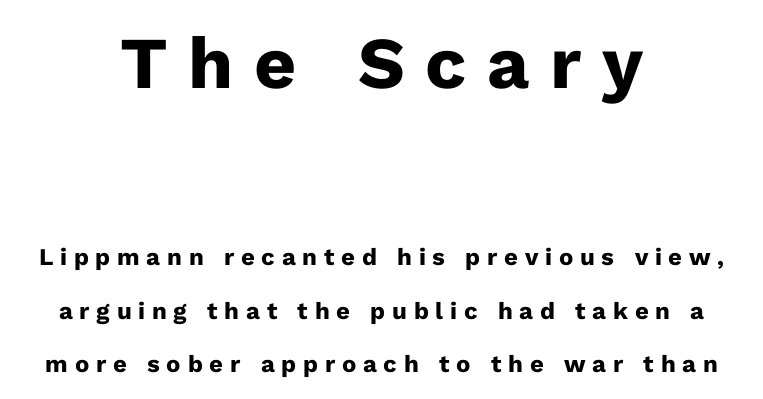
The image shows 73 px heavy sans-serif type, upright; set centered, loose line spacing (2.24x), unusually wide letter spacing (+0.28 em), not underlined; the first (top) block is 3.04x larger; low stroke contrast and a medium x-height.
